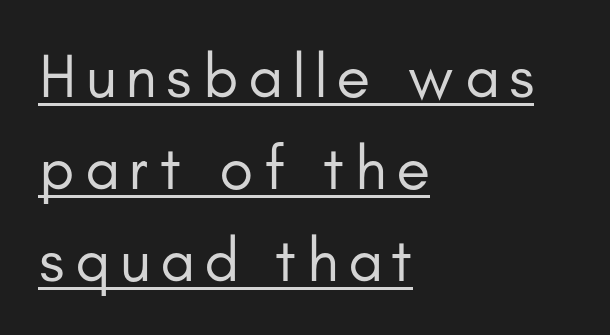
Do the characters align in a grid? No, the font is proportional. You can see a thin bar hugging the bottom of the glyphs. The typeface has the unassuming heft of standard copy or less. Students, observe: this is what conventionally led text looks like. Unlike italic type, these characters show no tilt at all.
